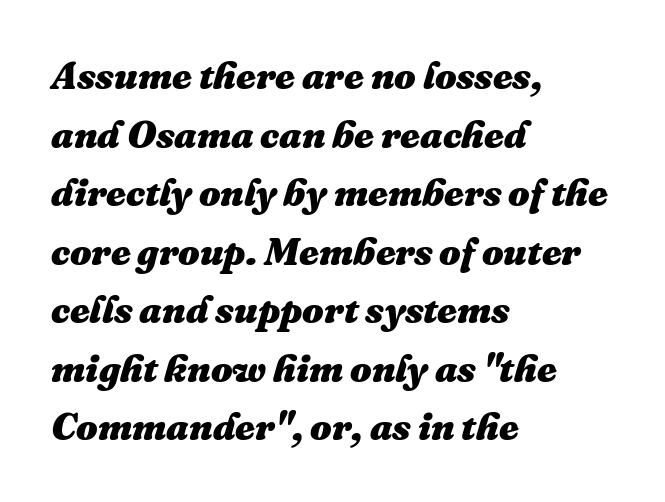
Q: Is the text bold? A: Yes.
Q: Is the text italic (slanted)? A: Yes, it leans right by about 16 degrees.
Q: Is the text underlined? A: No.
Q: How is the paragraph aligned? A: Left-aligned.
Q: Is the spacing between letters normal or unusually wide? A: Normal.
Q: Is the spacing between lines tight, normal or loose? A: Normal.
Q: Width (condensed, normal, or wide)? A: Normal.
Q: Stroke contrast? A: Medium.
Q: x-height? A: Medium.
Q: Monospaced? A: No.
